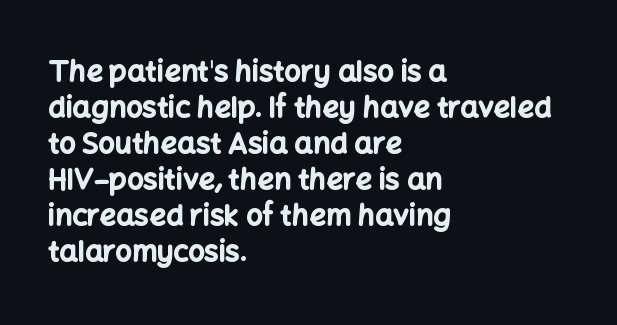
The image shows 29 px bold sans-serif type, upright; set left-aligned, line spacing 1.24x, normal letter spacing, not underlined; low stroke contrast and a medium x-height.
